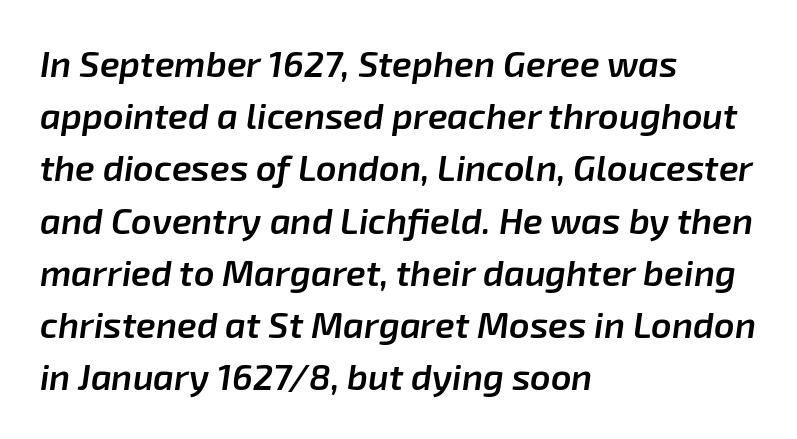
{"italic": "yes", "lean": "right", "slant_degrees": 8, "bold": "semi", "weight": "semibold", "width": "normal", "stroke_contrast": "low", "x_height": "medium", "monospaced": "no", "underline": "no", "align": "left", "line_spacing": "normal", "line_spacing_ratio": 1.45, "letter_spacing": "normal", "letter_spacing_em": 0.0, "glyph_px": 36}
